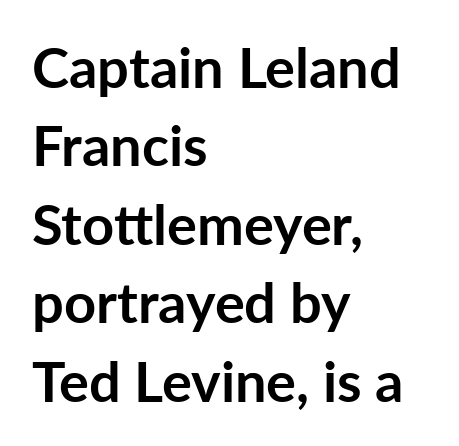
Q: Is the text bold? A: Yes.
Q: Is the text italic (slanted)? A: No, it is upright.
Q: Is the typeface a serif or a sans-serif typeface? A: Sans-serif.
Q: Is the text underlined? A: No.
Q: How is the paragraph aligned? A: Left-aligned.
Q: Is the spacing between letters normal or unusually wide? A: Normal.
Q: Is the spacing between lines tight, normal or loose? A: Normal.
Q: Width (condensed, normal, or wide)? A: Normal.
Q: Stroke contrast? A: Low.
Q: x-height? A: Medium.
Q: Monospaced? A: No.
